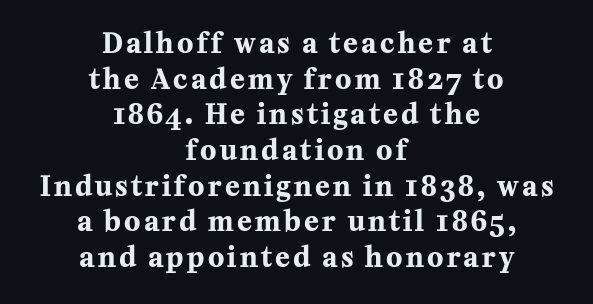
The image shows 27 px bold type, upright; set centered, normal line spacing (1.32x), not underlined.
